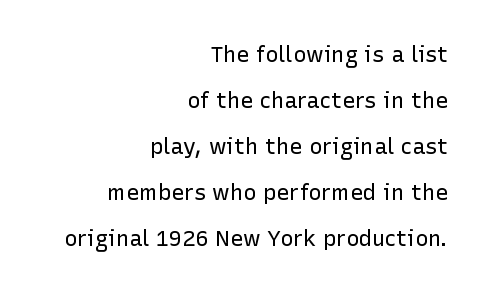
The image shows 22 px text type, upright; set right-aligned, loose line spacing (2.09x), normal letter spacing, not underlined.
